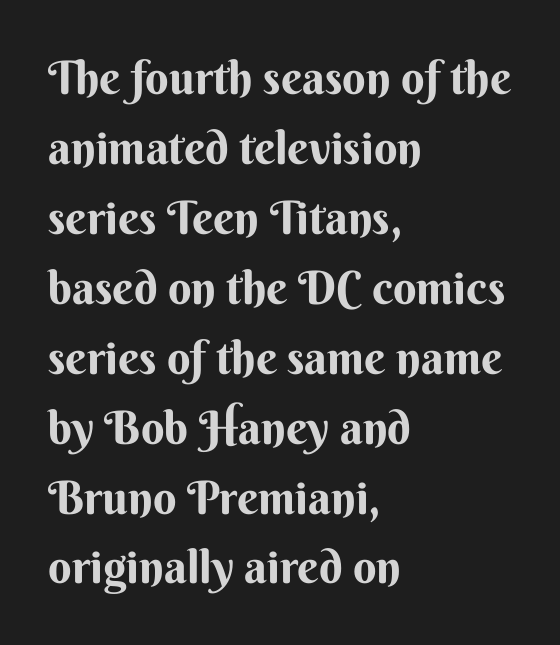
The image shows 46 px bold sans-serif type, upright; set left-aligned, normal line spacing (1.52x), normal letter spacing, not underlined; medium stroke contrast and a small x-height.
